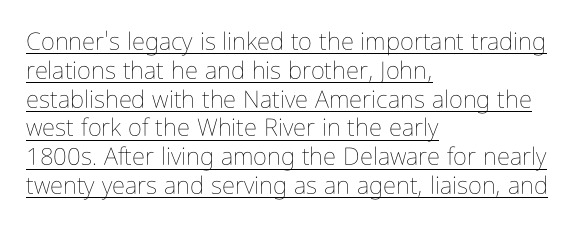
The image shows 24 px text type, upright; set left-aligned, line spacing 1.2x, normal letter spacing, underlined.
